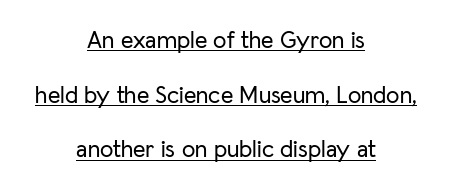
{"italic": "no", "underline": "yes", "align": "center", "line_spacing": "loose", "line_spacing_ratio": 2.28, "letter_spacing": "normal", "letter_spacing_em": 0.0, "glyph_px": 24}
